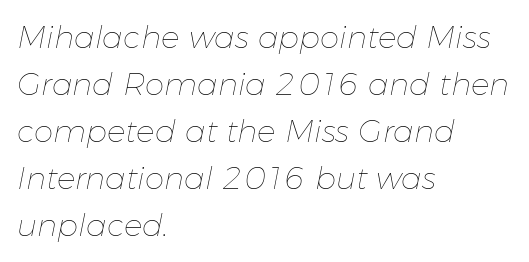
{"italic": "yes", "lean": "right", "slant_degrees": 11, "bold": "no", "weight": "thin", "width": "normal", "stroke_contrast": "low", "x_height": "medium", "monospaced": "no", "underline": "no", "align": "left", "line_spacing": "normal", "line_spacing_ratio": 1.52, "letter_spacing": "normal", "letter_spacing_em": 0.0, "glyph_px": 31}
